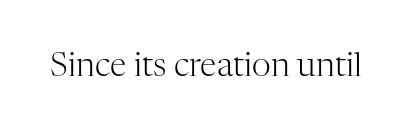
A bare baseline throughout the passage. The letters advance in unequal steps, a hallmark of proportional type. Examine the stroke ends and you'll spot serifs. The typeface has the unassuming heft of standard copy or less. Here the glyphs are tracked normally, forming tight word shapes.
